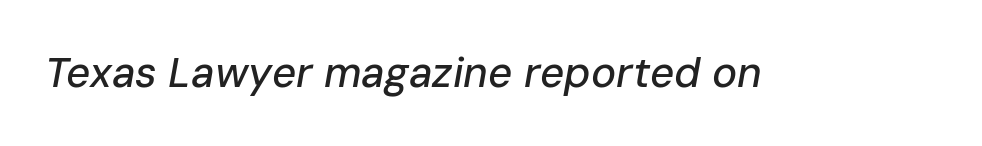
The image shows 42 px text type, italic (leaning right); set normal letter spacing, not underlined; low stroke contrast and a medium x-height.
